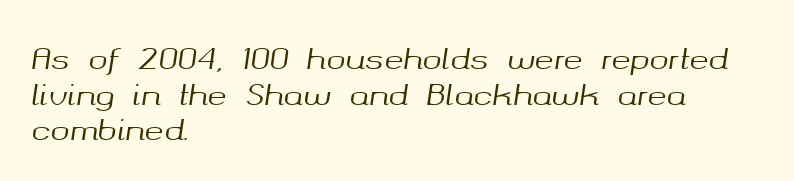
{"italic": "yes", "lean": "right", "slant_degrees": 8, "width": "normal", "stroke_contrast": "medium", "x_height": "medium", "monospaced": "no", "underline": "no", "align": "left", "line_spacing_ratio": 1.23, "letter_spacing": "normal", "letter_spacing_em": 0.0, "glyph_px": 29}
